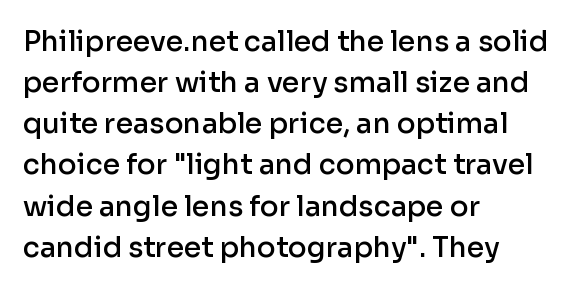
Q: Is the text bold? A: Semi-bold.
Q: Is the text italic (slanted)? A: No, it is upright.
Q: Is the typeface a serif or a sans-serif typeface? A: Sans-serif.
Q: Is the text underlined? A: No.
Q: How is the paragraph aligned? A: Left-aligned.
Q: Is the spacing between letters normal or unusually wide? A: Normal.
Q: Is the spacing between lines tight, normal or loose? A: Normal.
Q: Width (condensed, normal, or wide)? A: Normal.
Q: Stroke contrast? A: Low.
Q: x-height? A: Medium.
Q: Monospaced? A: No.
